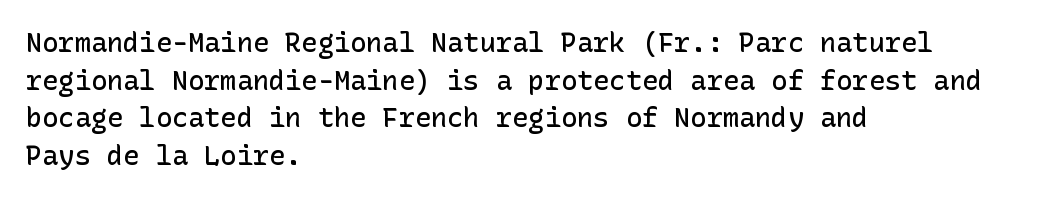
If you drew a ruler down the left edge, every line would touch it. Does the leading feel generous? No, just average. The gap between lines stays unmarked. This is the in-between weight designers call semibold or demi. These lines keep a tight, regular rhythm from letter to letter. This is roman type, the default non-slanted kind.
